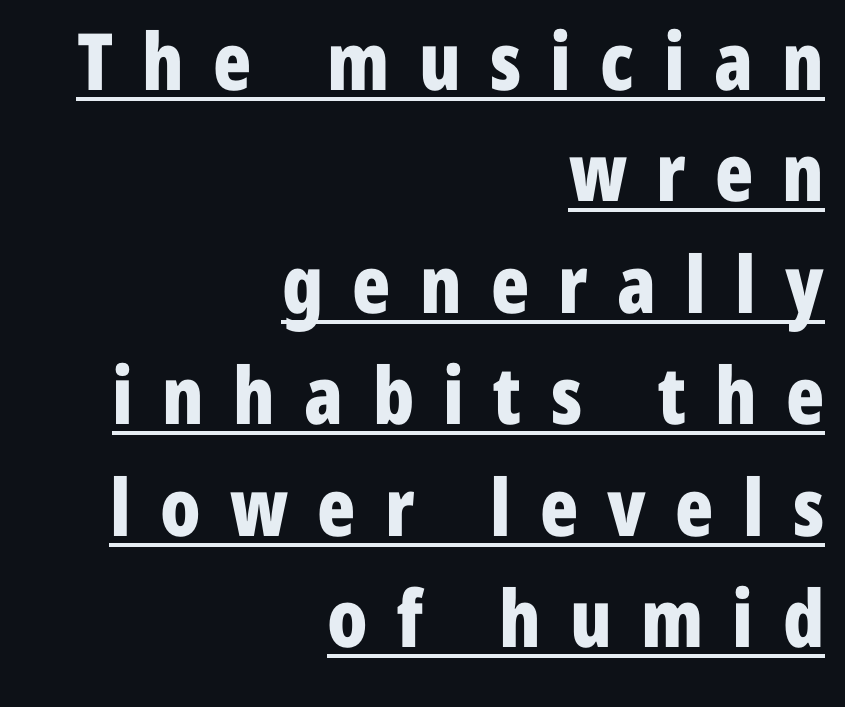
Each letter keeps its own natural width here, so spacing adapts to shape. These lines stack with their right ends in a neat column. Leading: standard. These characters rest on top of a visible drawn line. I'd describe the lettering as bold — thick and assertive. The font's upright variant was chosen for this text.
